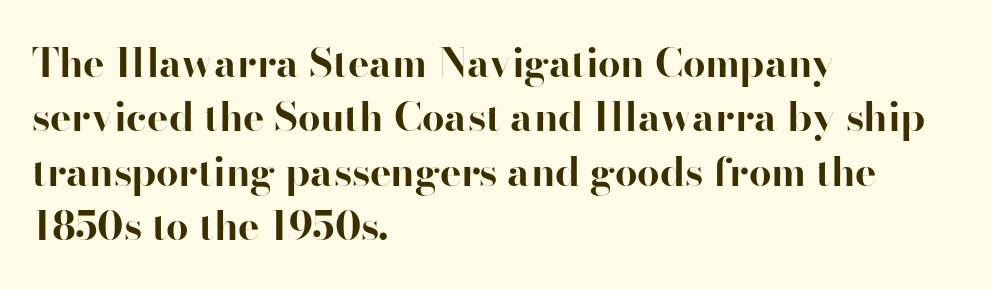
{"serif": "yes", "italic": "no", "bold": "yes", "weight": "bold", "width": "normal", "stroke_contrast": "high", "x_height": "small", "monospaced": "no", "underline": "no", "align": "left", "line_spacing": "normal", "line_spacing_ratio": 1.36, "letter_spacing": "normal", "letter_spacing_em": 0.0, "glyph_px": 40}
